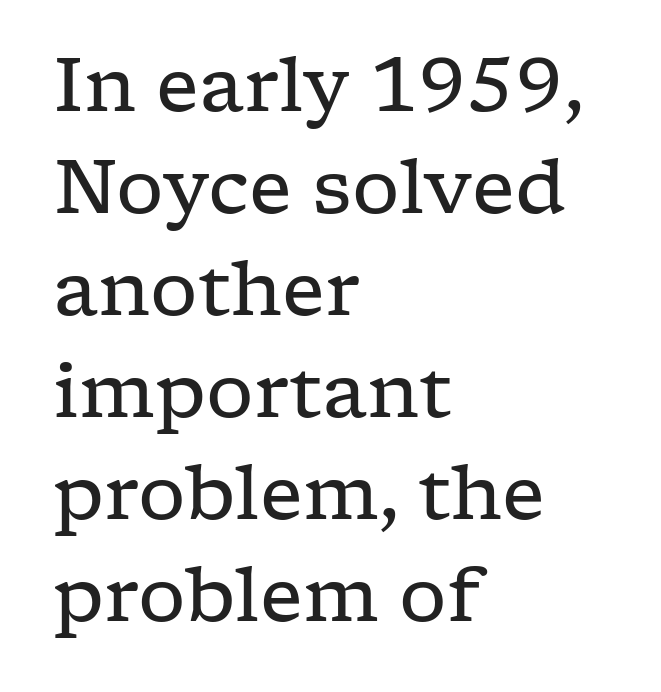
Q: Is the text bold? A: No.
Q: Is the text italic (slanted)? A: No, it is upright.
Q: Is the typeface a serif or a sans-serif typeface? A: Serif.
Q: Is the text underlined? A: No.
Q: How is the paragraph aligned? A: Left-aligned.
Q: Is the spacing between letters normal or unusually wide? A: Normal.
Q: Is the spacing between lines tight, normal or loose? A: Normal.
Q: Width (condensed, normal, or wide)? A: Wide.
Q: Stroke contrast? A: Low.
Q: x-height? A: Medium.
Q: Monospaced? A: No.
